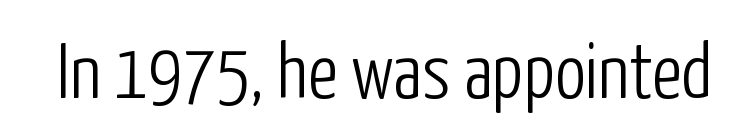
Q: Is the text bold? A: No.
Q: Is the text italic (slanted)? A: No, it is upright.
Q: Is the typeface a serif or a sans-serif typeface? A: Sans-serif.
Q: Is the text underlined? A: No.
Q: Is the spacing between letters normal or unusually wide? A: Normal.
Q: Width (condensed, normal, or wide)? A: Condensed.
Q: Stroke contrast? A: Low.
Q: x-height? A: Medium.
Q: Monospaced? A: No.
